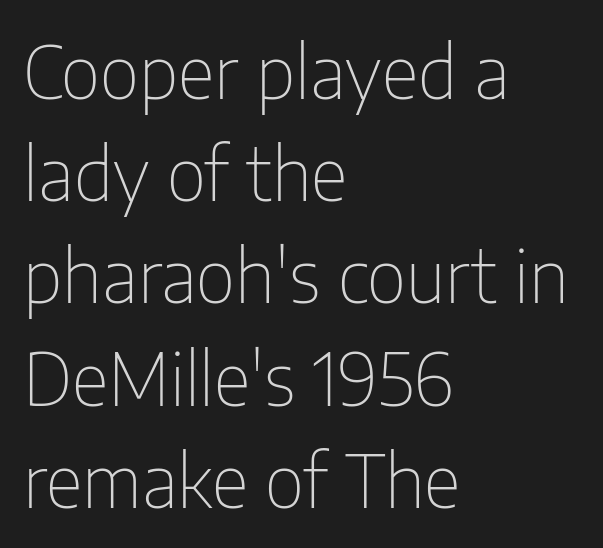
The image shows 73 px thin, condensed sans-serif type, upright; set left-aligned, normal line spacing (1.4x), normal letter spacing, not underlined; low stroke contrast and a medium x-height.
